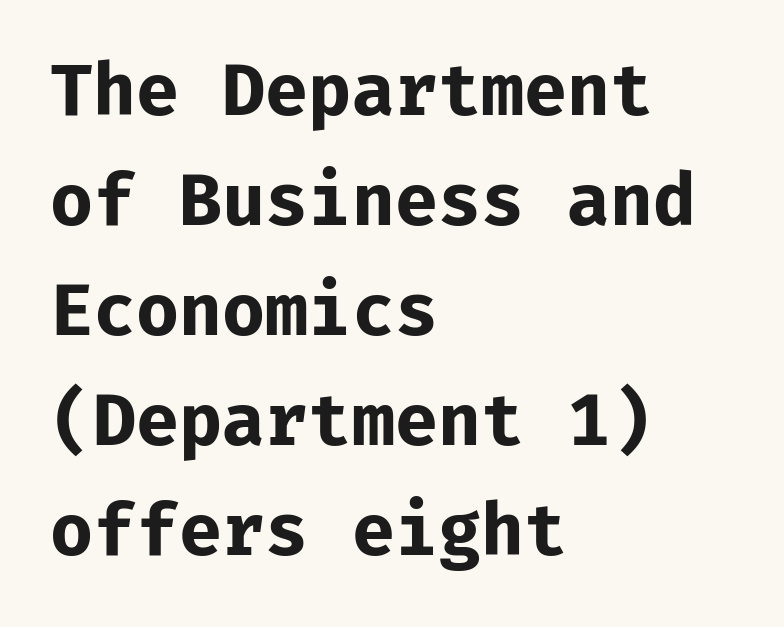
Do the letters lean? They stand straight. The typesetter chose a ragged-right arrangement here. The block of text has a typical density, with ordinary space between rows. Notice how thick the strokes are: this is what a full bold looks like. Plain, unruled lines of type. The letters carry no serifs — their stems end cleanly without finishing strokes.
